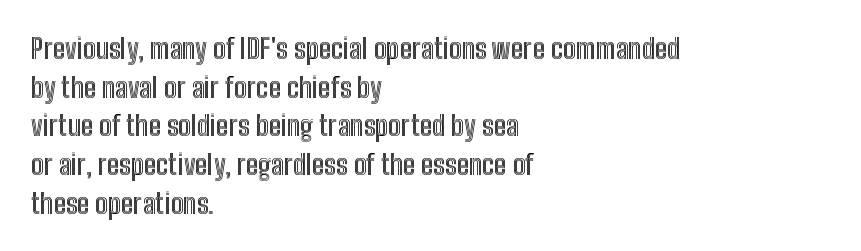
Q: Is the text italic (slanted)? A: No, it is upright.
Q: Is the text underlined? A: No.
Q: How is the paragraph aligned? A: Left-aligned.
Q: Is the spacing between letters normal or unusually wide? A: Normal.
Q: Is the spacing between lines tight, normal or loose? A: Normal.
Q: Width (condensed, normal, or wide)? A: Condensed.
Q: x-height? A: Medium.
Q: Monospaced? A: No.
